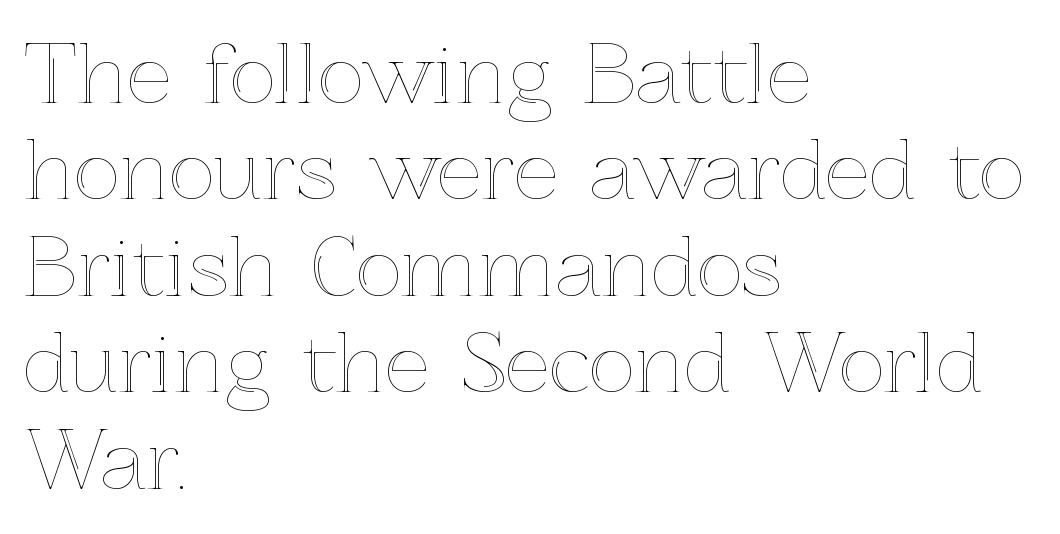
Q: Is the text italic (slanted)? A: No, it is upright.
Q: Is the text underlined? A: No.
Q: How is the paragraph aligned? A: Left-aligned.
Q: Is the spacing between letters normal or unusually wide? A: Normal.
Q: Width (condensed, normal, or wide)? A: Normal.
Q: x-height? A: Medium.
Q: Monospaced? A: No.
